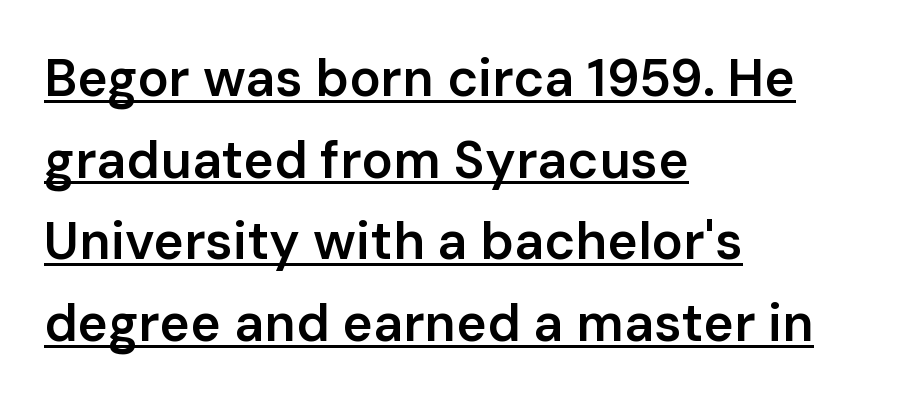
These lines carry some extra weight — a demibold, not a full bold. This is sans-serif lettering, the kind often seen on screens and signage. Every character sits straight up, as roman type does. Which margin do the lines hug? The left one — the right edge is uneven. Nothing unusual about the tracking: characters are spaced as the font intends.
